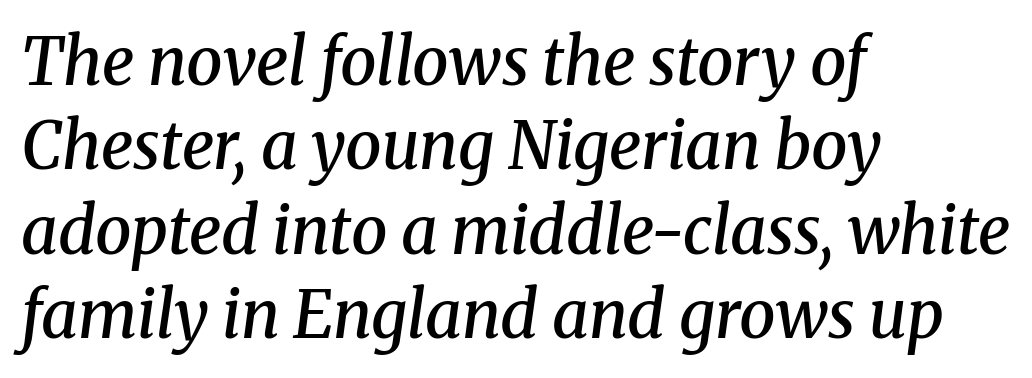
Each new line begins a customary step beneath the previous one. Note the varied advance widths — an 'i' is clearly narrower than an 'm'. Quick note: underline off. Each glyph is drawn with semibold strokes, heavier than normal yet not fully bold.
